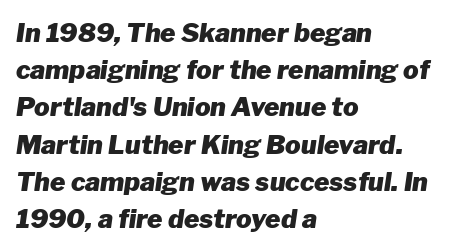
{"italic": "yes", "lean": "right", "slant_degrees": 8, "bold": "yes", "underline": "no", "align": "left", "line_spacing": "normal", "line_spacing_ratio": 1.43, "letter_spacing": "normal", "letter_spacing_em": 0.0, "glyph_px": 26}
